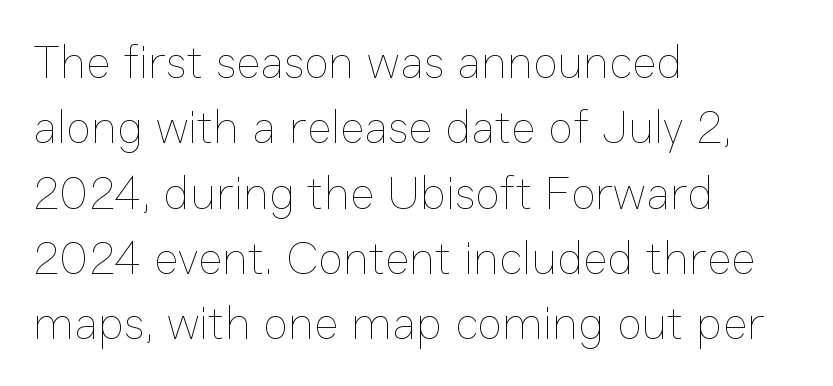
The image shows 47 px thin type, upright; set left-aligned, normal line spacing (1.39x), normal letter spacing, not underlined; low stroke contrast and a medium x-height.
